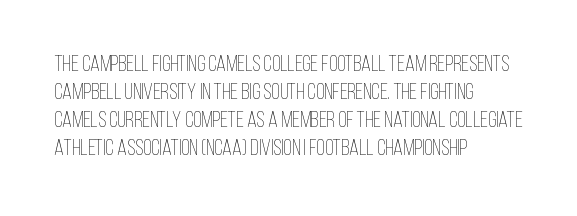
{"italic": "no", "bold": "no", "underline": "no", "align": "left", "line_spacing": "normal", "line_spacing_ratio": 1.28, "letter_spacing": "normal", "letter_spacing_em": 0.0, "glyph_px": 22}
